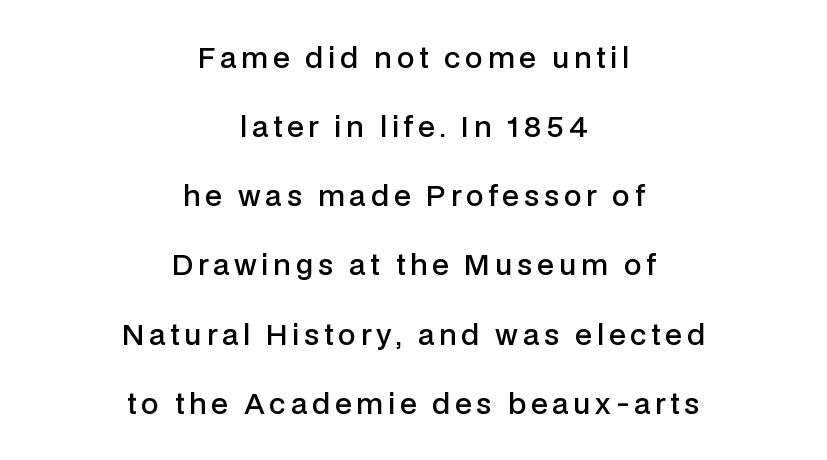
Honestly, the rows look like they've been pulled way apart. Just letters on the line, the space beneath them empty. Unlike italic type, these characters show no tilt at all. The face used here is a sans, in the tradition of grotesques and geometrics. The paragraph shown floats in the horizontal middle. Compared with an ordinary text face, these strokes are moderately heavier — a semibold.
